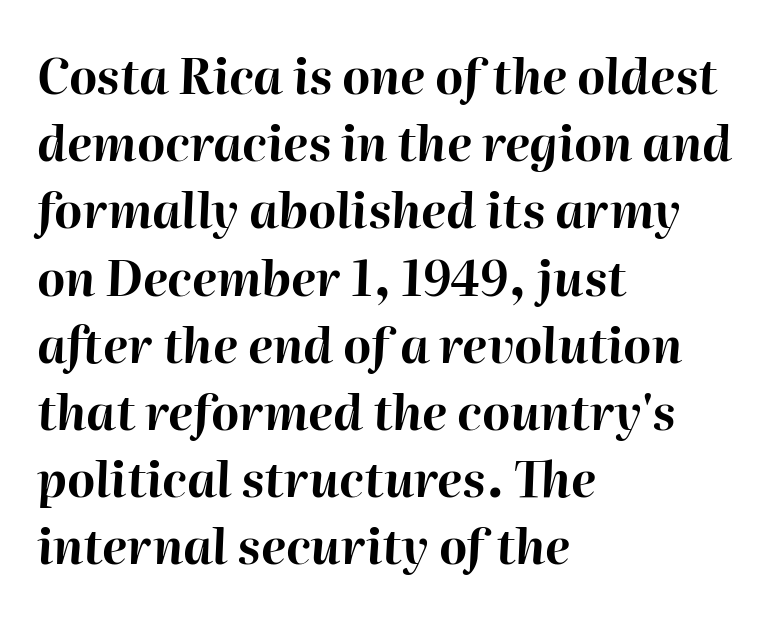
Q: Is the text bold? A: Yes.
Q: Is the text italic (slanted)? A: Yes, it leans right by about 2 degrees.
Q: Is the text underlined? A: No.
Q: How is the paragraph aligned? A: Left-aligned.
Q: Is the spacing between letters normal or unusually wide? A: Normal.
Q: Is the spacing between lines tight, normal or loose? A: Normal.
Q: Width (condensed, normal, or wide)? A: Normal.
Q: Stroke contrast? A: High.
Q: x-height? A: Medium.
Q: Monospaced? A: No.
